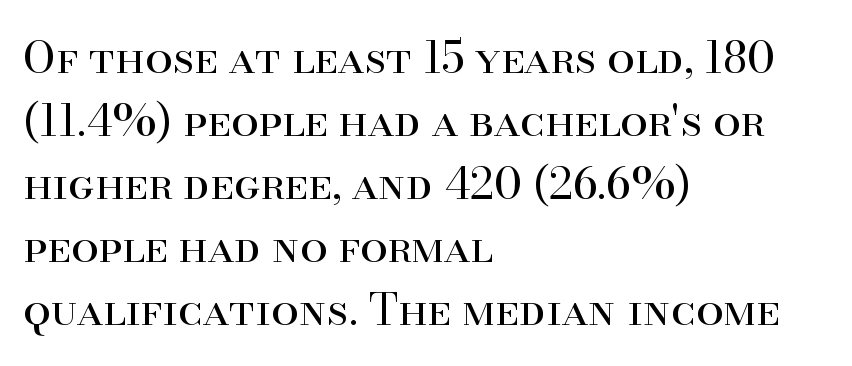
Q: Is the text bold? A: No.
Q: Is the text italic (slanted)? A: No, it is upright.
Q: Is the typeface a serif or a sans-serif typeface? A: Serif.
Q: Is the text underlined? A: No.
Q: How is the paragraph aligned? A: Left-aligned.
Q: Is the spacing between letters normal or unusually wide? A: Normal.
Q: Is the spacing between lines tight, normal or loose? A: Normal.
Q: Width (condensed, normal, or wide)? A: Normal.
Q: Stroke contrast? A: High.
Q: x-height? A: Small.
Q: Monospaced? A: No.
